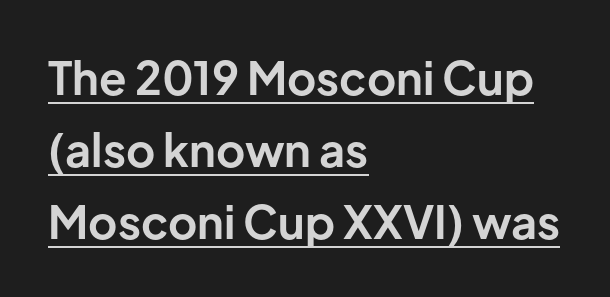
Q: Is the text bold? A: Yes.
Q: Is the text italic (slanted)? A: No, it is upright.
Q: Is the typeface a serif or a sans-serif typeface? A: Sans-serif.
Q: Is the text underlined? A: Yes.
Q: How is the paragraph aligned? A: Left-aligned.
Q: Is the spacing between letters normal or unusually wide? A: Normal.
Q: Is the spacing between lines tight, normal or loose? A: Normal.
Q: Width (condensed, normal, or wide)? A: Normal.
Q: Stroke contrast? A: Low.
Q: x-height? A: Medium.
Q: Monospaced? A: No.
